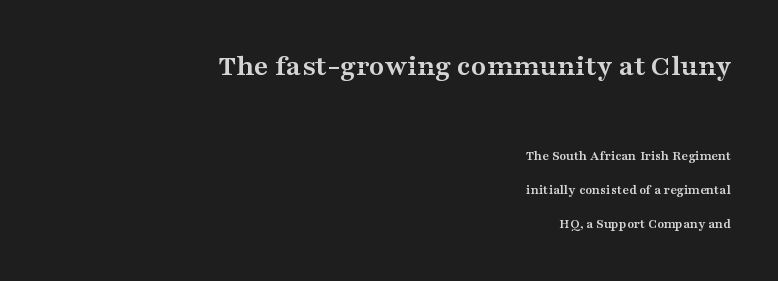
{"serif": "yes", "italic": "no", "bold": "yes", "weight": "semibold", "width": "wide", "stroke_contrast": "medium", "x_height": "medium", "monospaced": "no", "underline": "no", "align": "right", "line_spacing": "loose", "line_spacing_ratio": 2.43, "letter_spacing": "normal", "letter_spacing_em": 0.0, "larger_block": "first", "size_ratio": 2.21, "glyph_px": 31}
